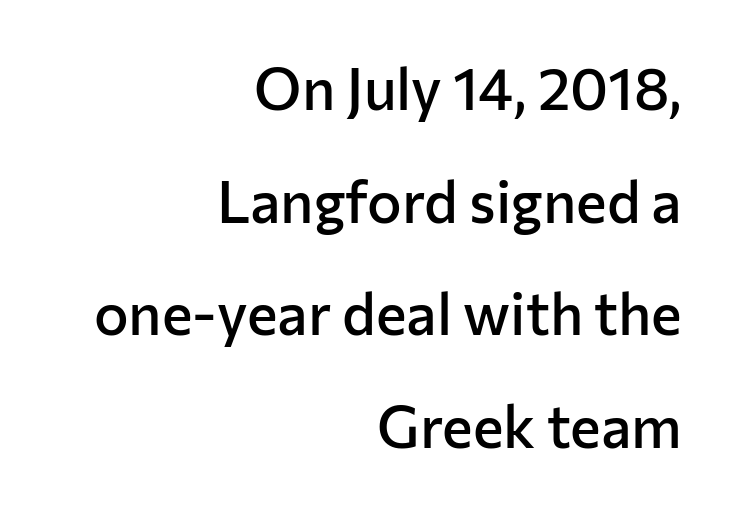
Q: Is the text bold? A: Semi-bold.
Q: Is the text italic (slanted)? A: No, it is upright.
Q: Is the typeface a serif or a sans-serif typeface? A: Sans-serif.
Q: Is the text underlined? A: No.
Q: How is the paragraph aligned? A: Right-aligned.
Q: Is the spacing between letters normal or unusually wide? A: Normal.
Q: Is the spacing between lines tight, normal or loose? A: Loose.
Q: Width (condensed, normal, or wide)? A: Normal.
Q: Stroke contrast? A: Low.
Q: x-height? A: Medium.
Q: Monospaced? A: No.
